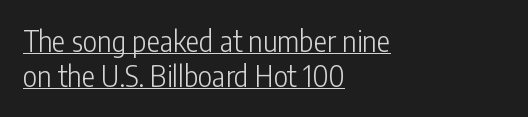
The image shows 28 px light, condensed sans-serif type, upright; set left-aligned, line spacing 1.24x, normal letter spacing, underlined; low stroke contrast and a medium x-height.
